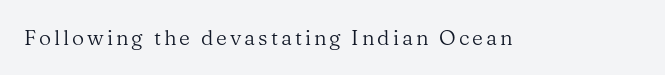
Nope, not italic — everything's standing straight. Weight: regular or lighter. This rendering features lettering with no underline.
